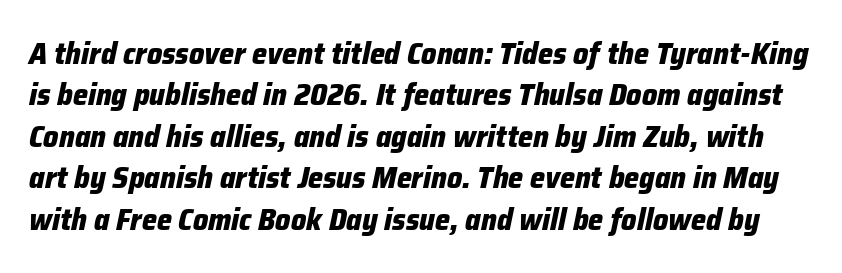
Q: Is the text bold? A: Yes.
Q: Is the text italic (slanted)? A: Yes, it leans right by about 12 degrees.
Q: Is the text underlined? A: No.
Q: Is the spacing between letters normal or unusually wide? A: Normal.
Q: Is the spacing between lines tight, normal or loose? A: Normal.
Q: Width (condensed, normal, or wide)? A: Normal.
Q: Stroke contrast? A: Low.
Q: x-height? A: Medium.
Q: Monospaced? A: No.
